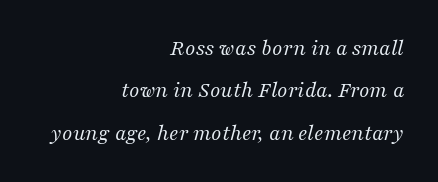
The image shows 23 px text type, italic (leaning right); set right-aligned, line spacing 1.84x, normal letter spacing, not underlined.
